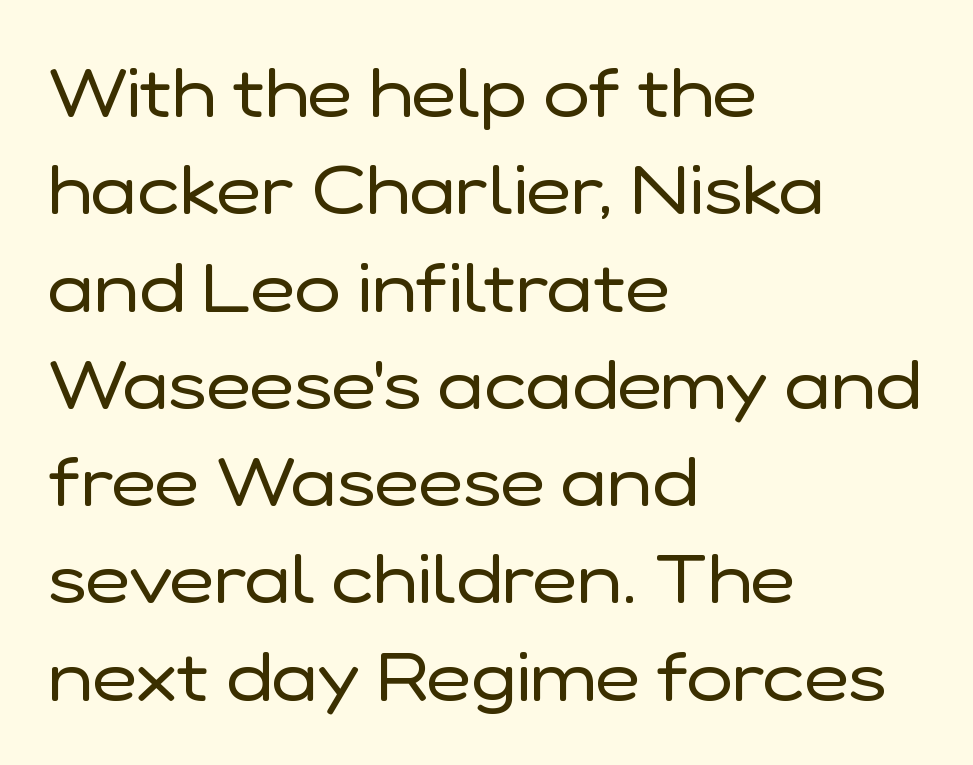
Unmarked baselines from the first word to the last. Typographically, this falls in the sans-serif category. Spacing verdict: proportional, widths tailored to each character. These lines keep a tight, regular rhythm from letter to letter. The type sits square on the baseline with zero lean. Evenly set lines give the paragraph a standard silhouette.
